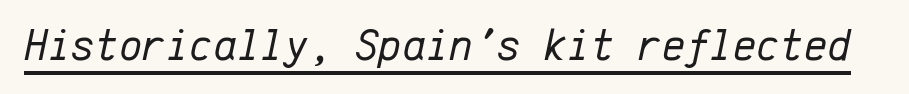
The image shows 45 px regular-weight type, italic (leaning right), monospaced; set normal letter spacing, underlined; low stroke contrast and a medium x-height.
